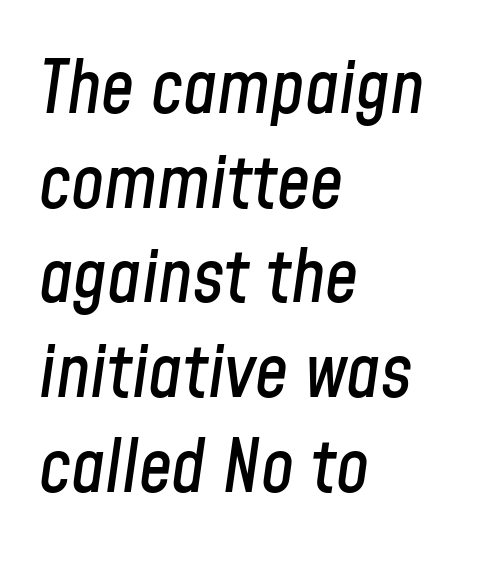
Q: Is the text italic (slanted)? A: Yes, it leans right by about 8 degrees.
Q: Is the text underlined? A: No.
Q: How is the paragraph aligned? A: Left-aligned.
Q: Is the spacing between letters normal or unusually wide? A: Normal.
Q: Is the spacing between lines tight, normal or loose? A: Normal.
Q: Width (condensed, normal, or wide)? A: Condensed.
Q: Stroke contrast? A: Low.
Q: x-height? A: Medium.
Q: Monospaced? A: No.
